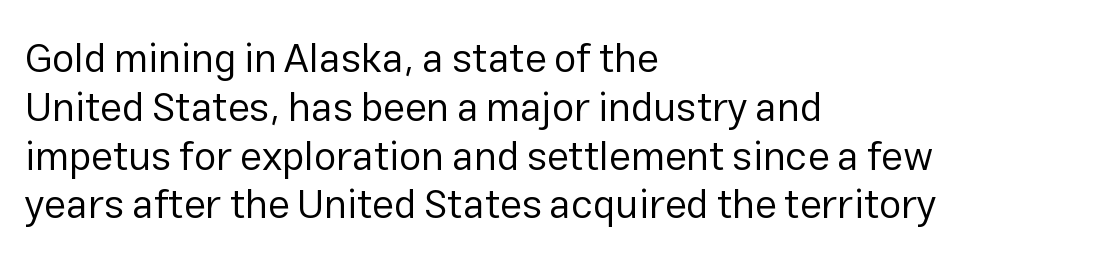
The image shows 40 px regular-weight sans-serif type, upright; set left-aligned, line spacing 1.22x, normal letter spacing, not underlined; low stroke contrast and a medium x-height.
